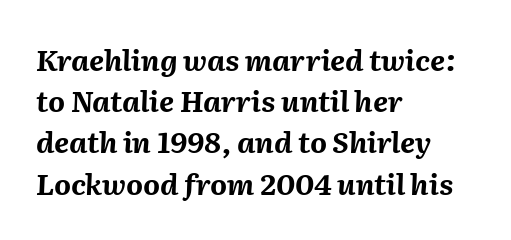
A typesetter would call this proportional, since set widths differ per character. As a designer I'd log this as weight 700, bold. Underlining? Definitely not there. The rendering anchors every line to the left-hand side. Rendered with sloped, italic letterforms. The line-height multiplier appears to be the usual default.
